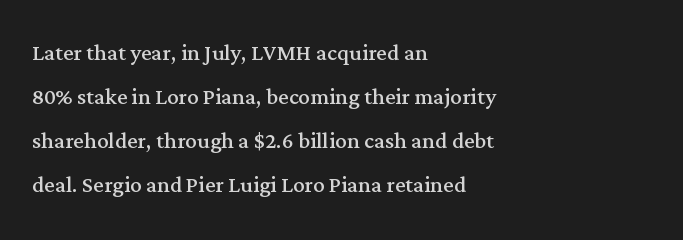
Designer's note — italics off, roman on. Regarding serifs, this sample has them. Inter-character spacing is left at the font's built-in metrics. These lines sit exactly where default settings would place them. Proportional: the letters do not fall into vertical columns. Heft: none added — not bold.
